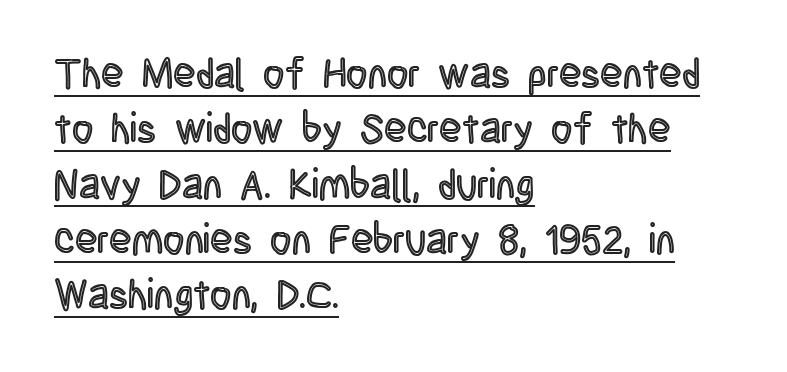
The image shows 41 px condensed type, upright; set left-aligned, normal line spacing (1.35x), normal letter spacing, underlined; a large x-height.
